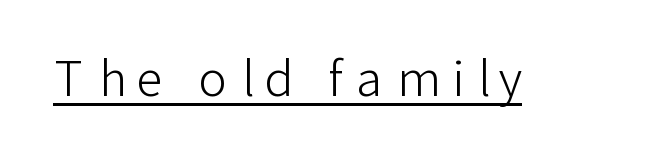
The image shows 48 px light sans-serif type, upright; set unusually wide letter spacing (+0.26 em), underlined; low stroke contrast and a medium x-height.
